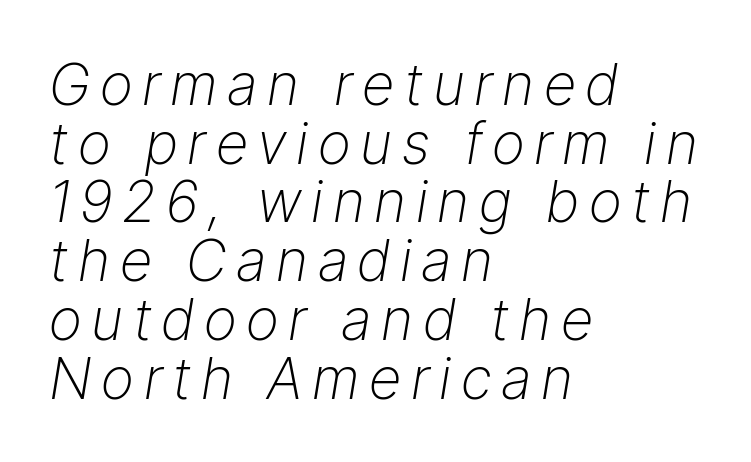
The image shows 57 px light type, italic (leaning right); set left-aligned, tight line spacing (1.03x), not underlined; low stroke contrast and a medium x-height.
